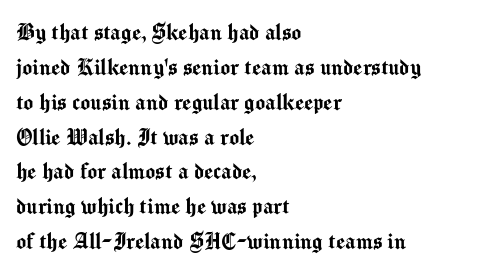
The image shows 26 px text type, upright; set left-aligned, normal line spacing (1.34x), normal letter spacing, not underlined.
